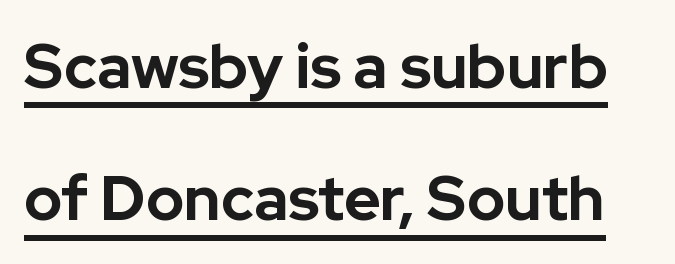
{"serif": "no", "italic": "no", "bold": "yes", "weight": "bold", "width": "normal", "stroke_contrast": "low", "x_height": "medium", "monospaced": "no", "underline": "yes", "line_spacing": "loose", "line_spacing_ratio": 2.13, "letter_spacing": "normal", "letter_spacing_em": 0.0, "glyph_px": 62}
